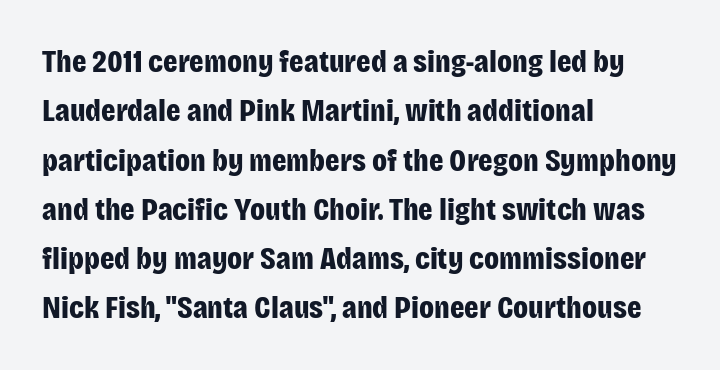
The image shows 32 px bold, condensed sans-serif type, upright; set left-aligned, normal line spacing (1.54x), normal letter spacing, not underlined; low stroke contrast and a large x-height.
